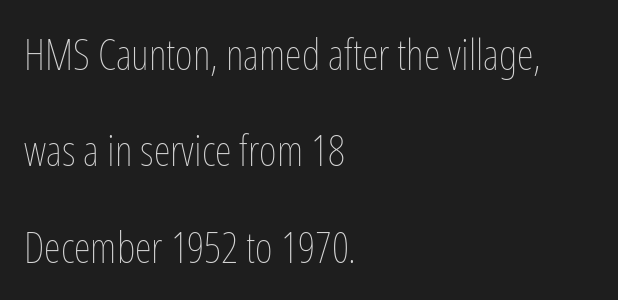
The image shows 43 px thin, condensed type, upright; set left-aligned, loose line spacing (2.24x), normal letter spacing, not underlined; low stroke contrast and a medium x-height.
